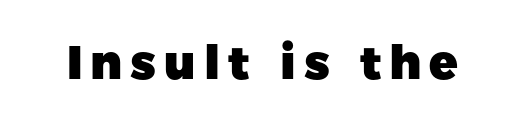
The image shows 47 px heavy sans-serif type, upright; set not underlined; low stroke contrast and a medium x-height.
